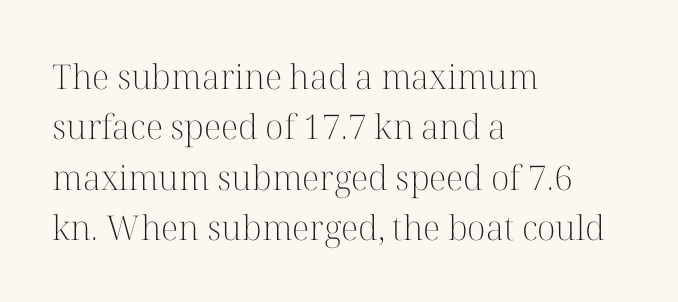
Caption: multi-line text, flush left, ragged right. Each word holds together tightly as a unit, with standard inter-letter gaps. Do the characters align in a grid? No, the font is proportional. This sample keeps an unexceptional amount of space between lines.
